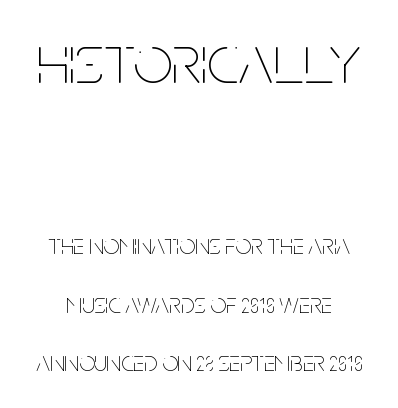
{"italic": "no", "bold": "no", "weight": "thin", "width": "condensed", "stroke_contrast": "low", "x_height": "large", "monospaced": "no", "underline": "no", "line_spacing": "loose", "line_spacing_ratio": 2.09, "letter_spacing": "normal", "letter_spacing_em": 0.0, "larger_block": "first", "size_ratio": 2.5, "glyph_px": 70}
